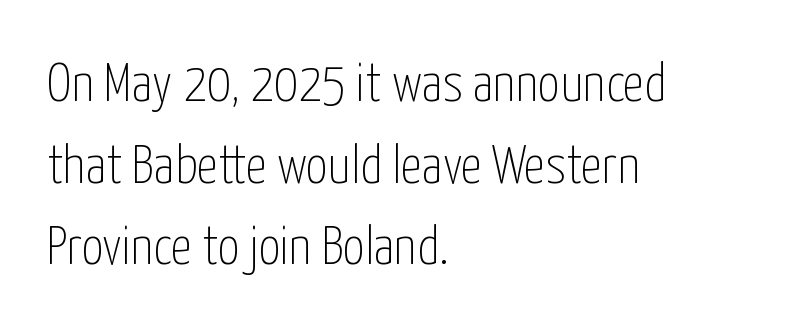
Q: Is the text bold? A: No.
Q: Is the text italic (slanted)? A: No, it is upright.
Q: Is the typeface a serif or a sans-serif typeface? A: Sans-serif.
Q: Is the text underlined? A: No.
Q: How is the paragraph aligned? A: Left-aligned.
Q: Is the spacing between letters normal or unusually wide? A: Normal.
Q: Is the spacing between lines tight, normal or loose? A: Normal.
Q: Width (condensed, normal, or wide)? A: Condensed.
Q: Stroke contrast? A: Low.
Q: x-height? A: Medium.
Q: Monospaced? A: No.
